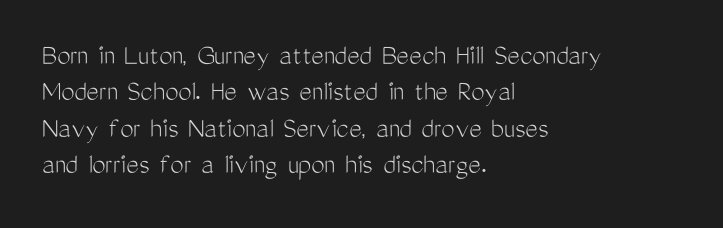
Q: Is the text bold? A: No.
Q: Is the text italic (slanted)? A: No, it is upright.
Q: Is the typeface a serif or a sans-serif typeface? A: Sans-serif.
Q: Is the text underlined? A: No.
Q: How is the paragraph aligned? A: Left-aligned.
Q: Is the spacing between letters normal or unusually wide? A: Normal.
Q: Width (condensed, normal, or wide)? A: Condensed.
Q: Stroke contrast? A: Medium.
Q: x-height? A: Medium.
Q: Monospaced? A: No.
